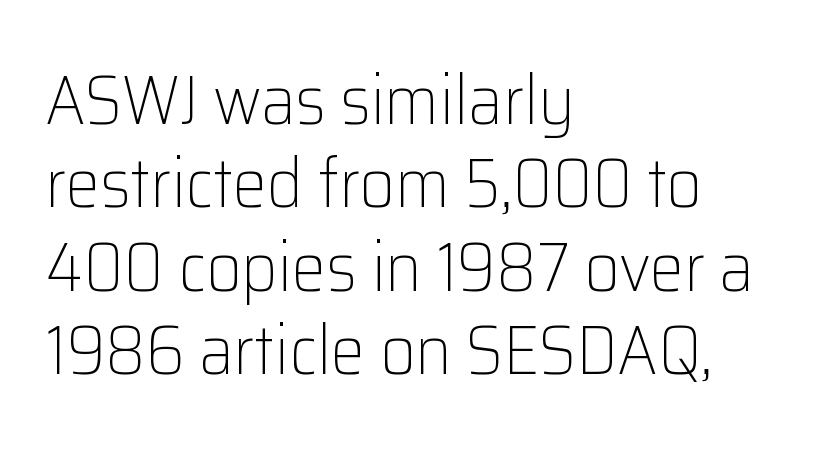
Tracking here is standard; glyphs follow each other at the usual distance. Just letters on the line, the space beneath them empty. The compositor pushed each line to the left boundary. A sans-serif font was chosen for this passage. Characters remain perfectly vertical along every line.
